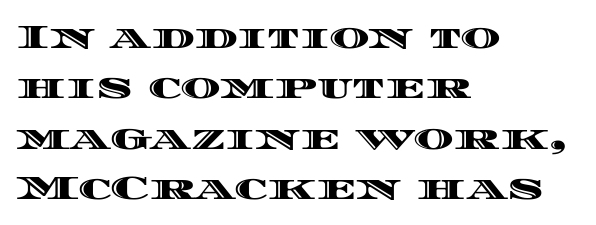
{"italic": "no", "width": "wide", "x_height": "large", "monospaced": "no", "underline": "no", "align": "left", "line_spacing": "normal", "line_spacing_ratio": 1.48, "letter_spacing": "normal", "letter_spacing_em": 0.0, "glyph_px": 34}
